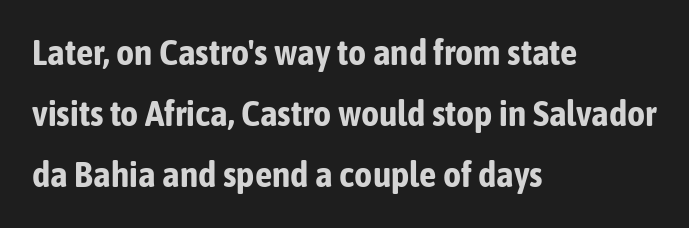
The image shows 35 px bold, condensed sans-serif type, upright; set left-aligned, line spacing 1.75x, normal letter spacing, not underlined; low stroke contrast and a medium x-height.
